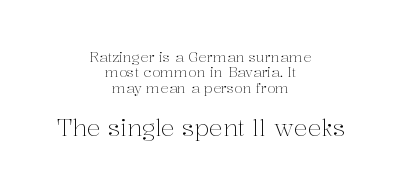
{"italic": "no", "bold": "no", "underline": "no", "align": "center", "line_spacing": "tight", "line_spacing_ratio": 1.09, "letter_spacing": "normal", "letter_spacing_em": 0.0, "larger_block": "second", "size_ratio": 1.64, "glyph_px": 23}
